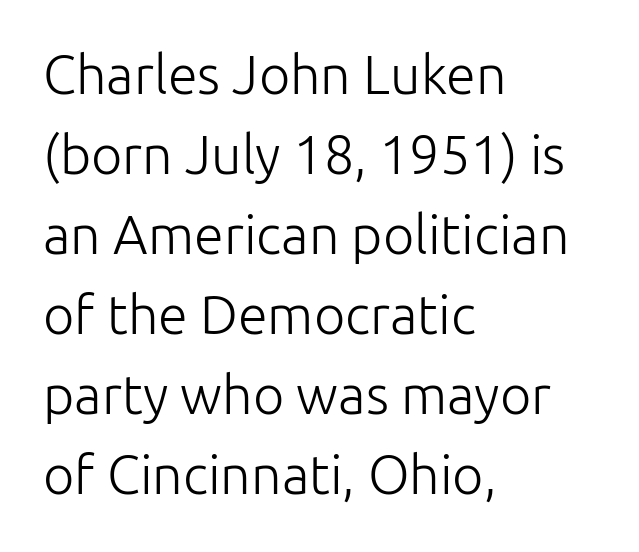
Weight class: somewhere from thin through regular. Note: no serifs on the glyphs. You can tell it's not italic because the verticals are truly vertical. These lines stack with their left ends in a neat column.
